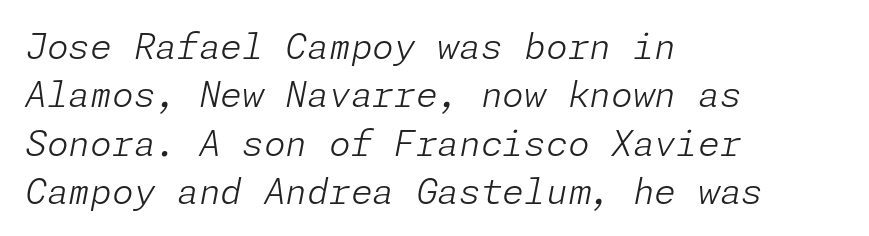
Q: Is the text bold? A: No.
Q: Is the text italic (slanted)? A: Yes, it leans right by about 11 degrees.
Q: Is the text underlined? A: No.
Q: How is the paragraph aligned? A: Left-aligned.
Q: Is the spacing between letters normal or unusually wide? A: Normal.
Q: Is the spacing between lines tight, normal or loose? A: Normal.
Q: Width (condensed, normal, or wide)? A: Normal.
Q: Stroke contrast? A: Low.
Q: x-height? A: Medium.
